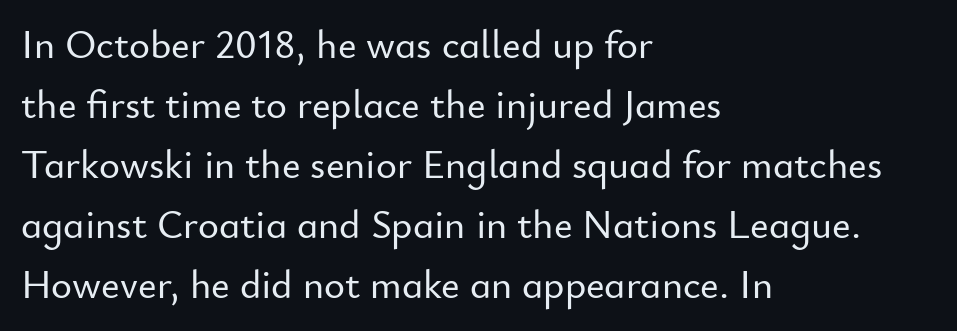
Q: Is the text italic (slanted)? A: No, it is upright.
Q: Is the typeface a serif or a sans-serif typeface? A: Sans-serif.
Q: Is the text underlined? A: No.
Q: How is the paragraph aligned? A: Left-aligned.
Q: Is the spacing between letters normal or unusually wide? A: Normal.
Q: Is the spacing between lines tight, normal or loose? A: Normal.
Q: Width (condensed, normal, or wide)? A: Normal.
Q: Stroke contrast? A: Low.
Q: x-height? A: Small.
Q: Monospaced? A: No.
